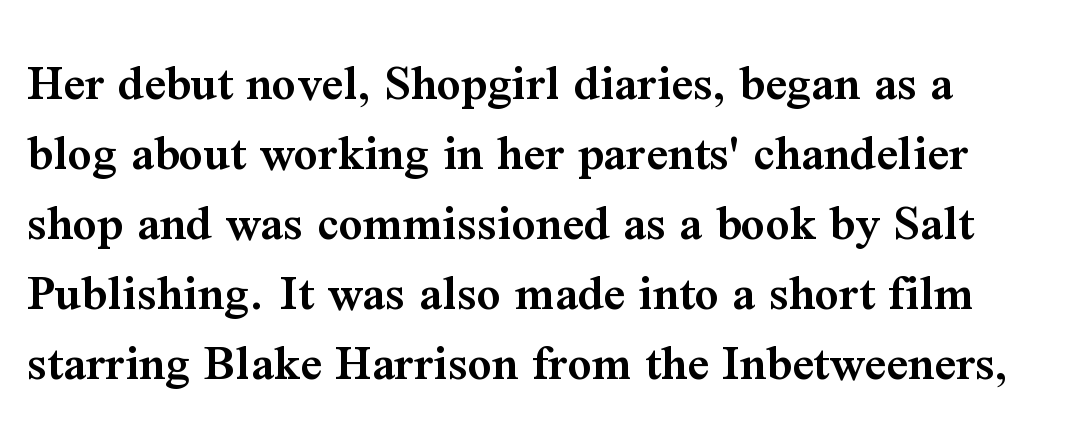
Regarding serifs, this sample has them. Each row of text sits above clean, open space. Quick note: not italic, upright. There is no visible air inserted between adjacent glyphs. Compared with typical paragraphs, the rows here are spaced about the same. Proportional: the letters do not fall into vertical columns.
